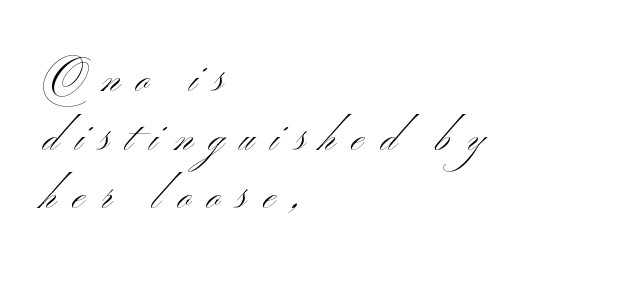
Typeset ragged right — the left edge is the straight one. Is there much room between lines? A standard amount, neither cramped nor airy. Each stroke keeps to a modest, everyday thickness or less. Stroke terminals: plain, sans-serif. Beneath every word, the page is bare.
